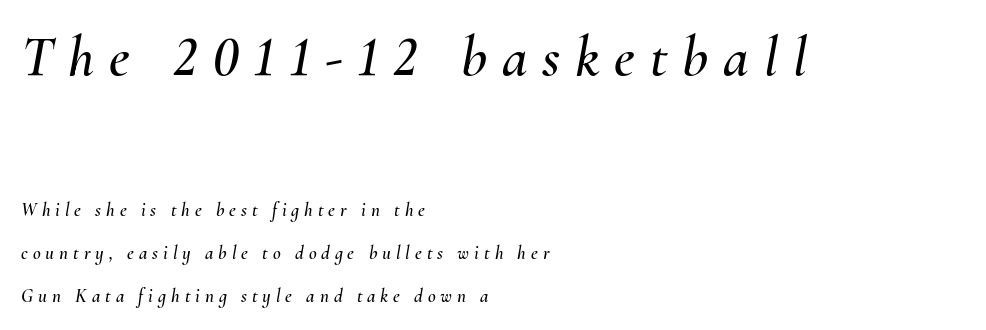
{"italic": "yes", "lean": "right", "slant_degrees": 10, "width": "normal", "stroke_contrast": "medium", "x_height": "small", "monospaced": "no", "underline": "no", "align": "left", "line_spacing": "loose", "line_spacing_ratio": 2.26, "letter_spacing": "wide", "letter_spacing_em": 0.26, "larger_block": "first", "size_ratio": 3.05, "glyph_px": 58}
